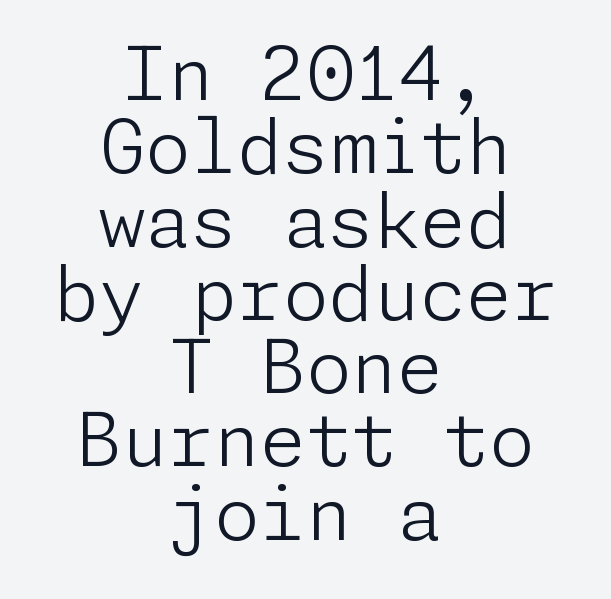
Descenders are the only things crossing below the line. Ordinary non-slanted type is in use. Standard letterfit; no display-style spreading of the glyphs. Students, observe: this is what under-led, compact text looks like. In CSS terms this would be text-align: center. Stems here are at most as thick as an everyday book face.
